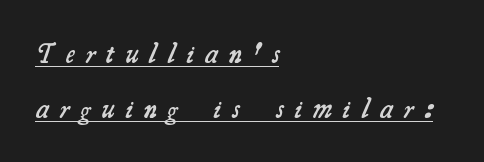
Q: Is the text bold? A: Semi-bold.
Q: Is the typeface a serif or a sans-serif typeface? A: Serif.
Q: Is the text underlined? A: Yes.
Q: How is the paragraph aligned? A: Left-aligned.
Q: Is the spacing between letters normal or unusually wide? A: Unusually wide.
Q: Is the spacing between lines tight, normal or loose? A: Loose.
Q: Width (condensed, normal, or wide)? A: Normal.
Q: Stroke contrast? A: Medium.
Q: x-height? A: Small.
Q: Monospaced? A: No.
